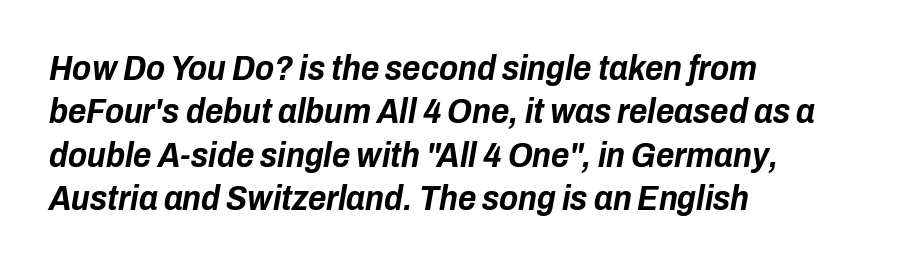
Q: Is the text bold? A: Yes.
Q: Is the text italic (slanted)? A: Yes, it leans right by about 10 degrees.
Q: Is the text underlined? A: No.
Q: How is the paragraph aligned? A: Left-aligned.
Q: Is the spacing between letters normal or unusually wide? A: Normal.
Q: Width (condensed, normal, or wide)? A: Condensed.
Q: Stroke contrast? A: Low.
Q: x-height? A: Medium.
Q: Monospaced? A: No.
